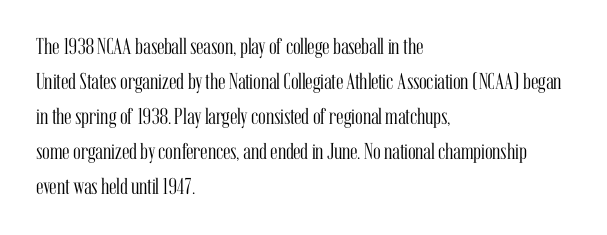
Q: Is the text bold? A: No.
Q: Is the text italic (slanted)? A: No, it is upright.
Q: Is the text underlined? A: No.
Q: How is the paragraph aligned? A: Left-aligned.
Q: Is the spacing between letters normal or unusually wide? A: Normal.
Q: Is the spacing between lines tight, normal or loose? A: Normal.
